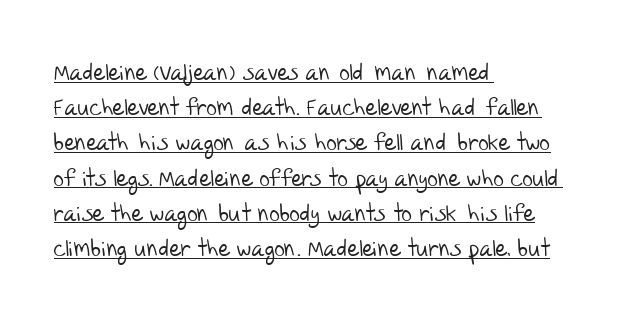
Like a heading marked for emphasis, these lines bear an underscore. The characters are drawn with everyday or finer stroke widths. One glance says typical: line gaps are just what's usual. Students, note that the glyphs here touch the page at normal intervals.
